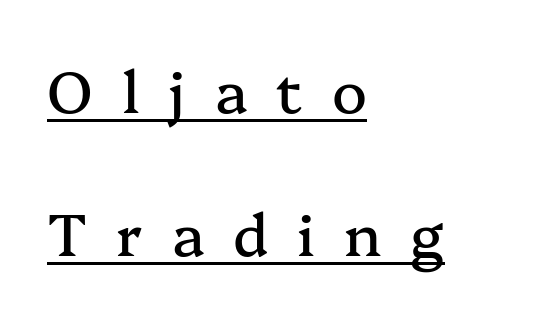
Q: Is the text italic (slanted)? A: No, it is upright.
Q: Is the typeface a serif or a sans-serif typeface? A: Serif.
Q: Is the text underlined? A: Yes.
Q: How is the paragraph aligned? A: Left-aligned.
Q: Is the spacing between letters normal or unusually wide? A: Unusually wide.
Q: Is the spacing between lines tight, normal or loose? A: Loose.
Q: Width (condensed, normal, or wide)? A: Normal.
Q: Stroke contrast? A: Medium.
Q: x-height? A: Medium.
Q: Monospaced? A: No.
